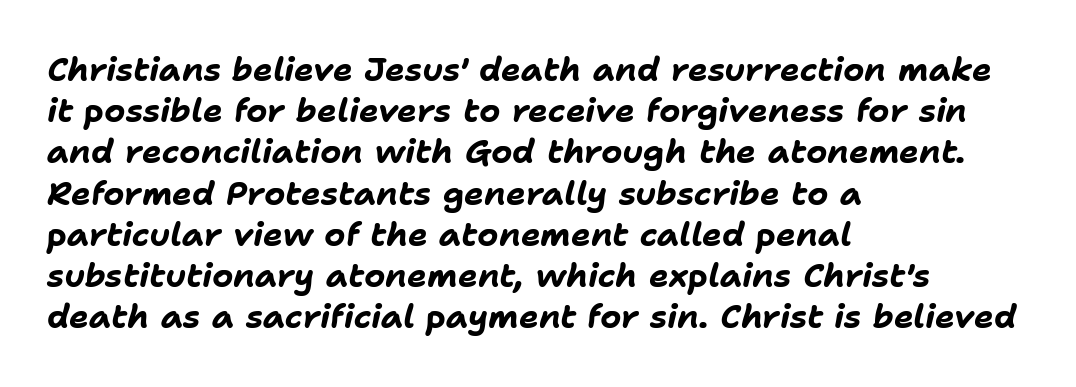
The letters advance in unequal steps, a hallmark of proportional type. You'd pick this weight for a headline — it's a proper bold. These lines sit exactly where default settings would place them. This rendering uses left alignment, leaving the right contour irregular. What stands out about the letter spacing? Nothing — it is the standard amount.
